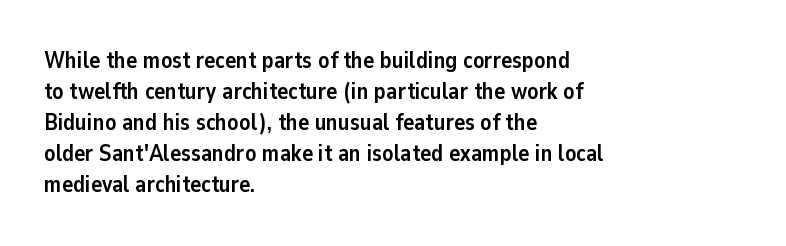
Caption: bold face, heavy strokes. Compared with typical body copy, the letter spacing here is the same. Line starts are locked; line ends wander. The axis of the letterforms is exactly vertical.
